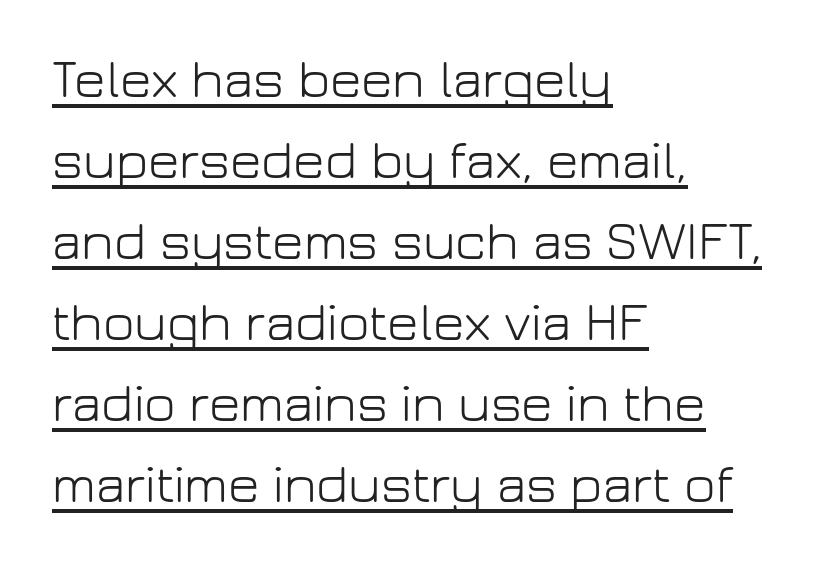
The image shows 54 px light sans-serif type, upright; set left-aligned, normal line spacing (1.5x), normal letter spacing, underlined; low stroke contrast and a medium x-height.
